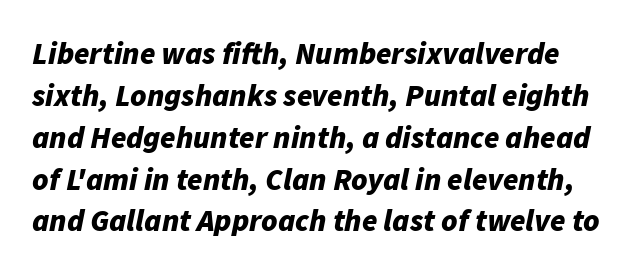
{"italic": "yes", "lean": "right", "slant_degrees": 11, "bold": "yes", "weight": "bold", "width": "normal", "stroke_contrast": "low", "x_height": "medium", "monospaced": "no", "underline": "no", "line_spacing": "normal", "line_spacing_ratio": 1.35, "letter_spacing": "normal", "letter_spacing_em": 0.0, "glyph_px": 31}
